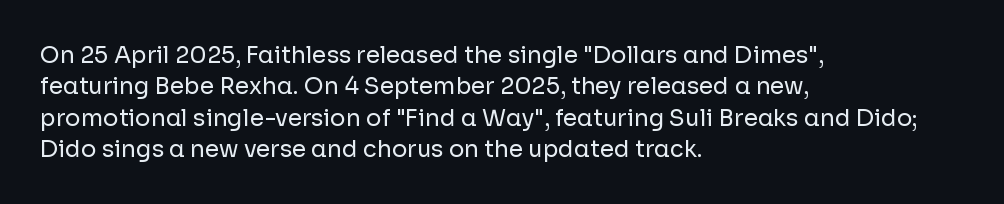
Q: Is the text bold? A: No.
Q: Is the text italic (slanted)? A: No, it is upright.
Q: Is the text underlined? A: No.
Q: How is the paragraph aligned? A: Left-aligned.
Q: Is the spacing between letters normal or unusually wide? A: Normal.
Q: Is the spacing between lines tight, normal or loose? A: Normal.
